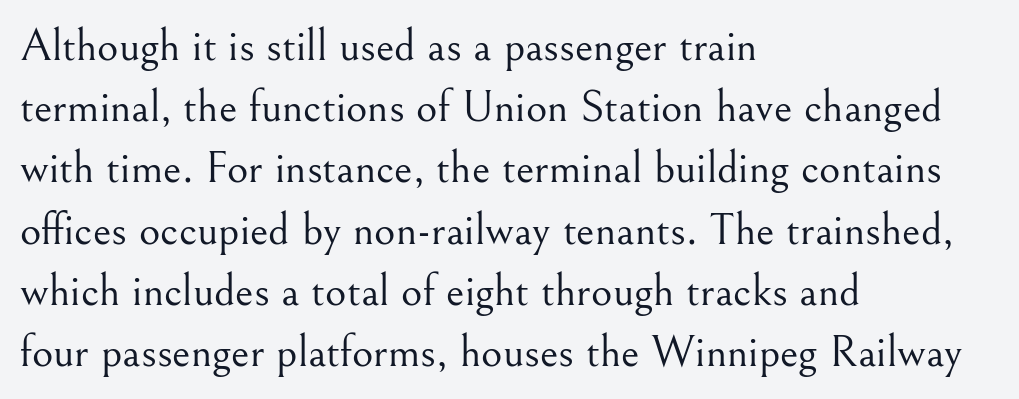
Q: Is the text bold? A: No.
Q: Is the text italic (slanted)? A: No, it is upright.
Q: Is the typeface a serif or a sans-serif typeface? A: Serif.
Q: Is the text underlined? A: No.
Q: How is the paragraph aligned? A: Left-aligned.
Q: Is the spacing between letters normal or unusually wide? A: Normal.
Q: Is the spacing between lines tight, normal or loose? A: Normal.
Q: Width (condensed, normal, or wide)? A: Normal.
Q: Stroke contrast? A: Medium.
Q: x-height? A: Small.
Q: Monospaced? A: No.
